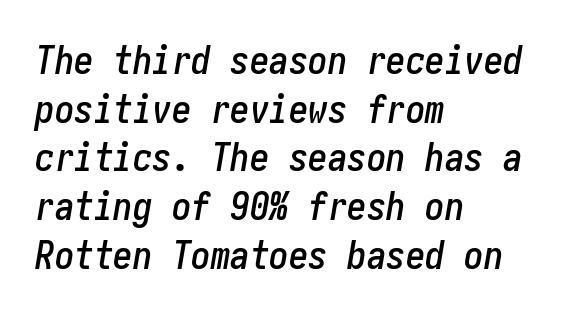
The image shows 39 px condensed type, italic (leaning right); set left-aligned, normal line spacing (1.25x), normal letter spacing, not underlined; low stroke contrast and a medium x-height.
